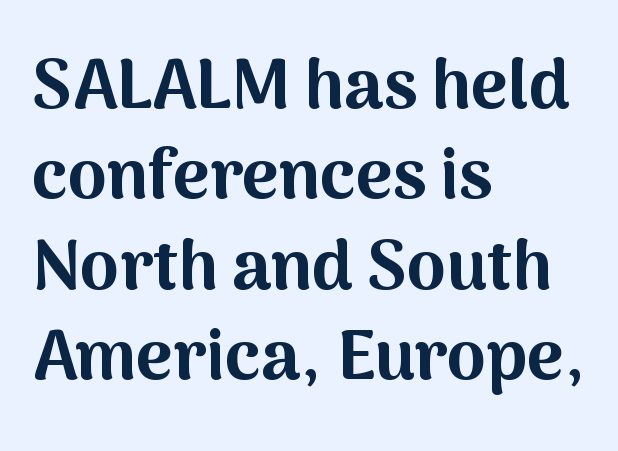
{"serif": "no", "italic": "no", "bold": "yes", "weight": "bold", "width": "normal", "stroke_contrast": "medium", "x_height": "medium", "monospaced": "no", "underline": "no", "align": "left", "line_spacing": "normal", "line_spacing_ratio": 1.29, "letter_spacing": "normal", "letter_spacing_em": 0.0, "glyph_px": 70}
